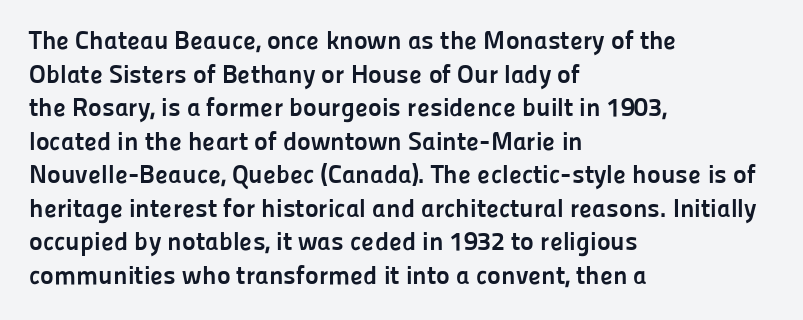
Regarding leading, the lines here are spaced in the standard way. Nothing unusual about the tracking: characters are spaced as the font intends. Clear beneath every line of the passage. The compositor pushed each line to the left boundary. Ascenders rise straight up at ninety degrees. The font is running at its bold setting.
